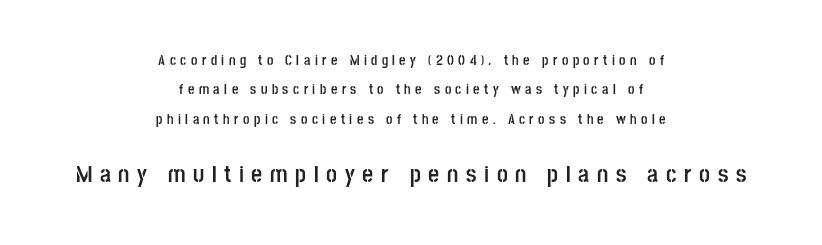
{"italic": "no", "bold": "yes", "underline": "no", "align": "center", "line_spacing": "loose", "line_spacing_ratio": 2.1, "letter_spacing": "wide", "letter_spacing_em": 0.32, "larger_block": "second", "size_ratio": 1.71, "glyph_px": 24}
